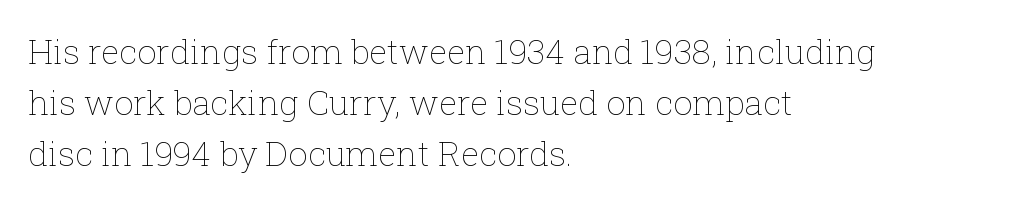
Is this a fixed-width face? No — the glyphs have proportional, varying widths. No word sits above an underline. A roman cut, with each character standing at attention. On a weight scale, this lands at 450 or below. The passage shown has conventional tracking throughout.
